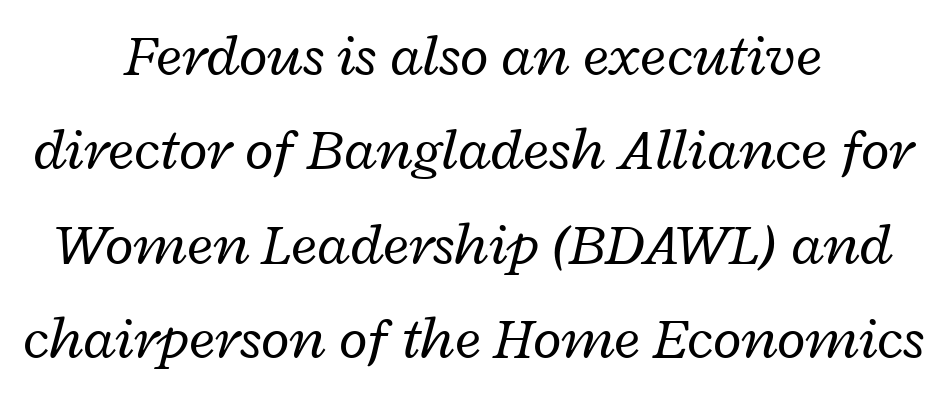
The image shows 59 px regular-weight, wide type, italic (leaning right); set centered, normal line spacing (1.6x), normal letter spacing, not underlined; low stroke contrast and a medium x-height.
